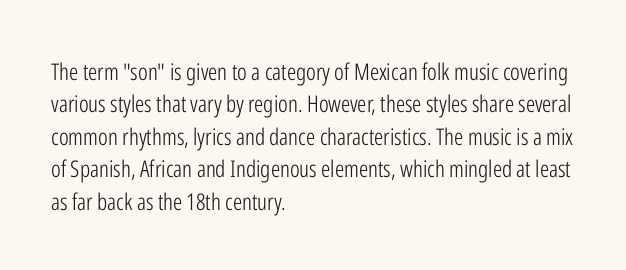
Q: Is the text bold? A: No.
Q: Is the text italic (slanted)? A: No, it is upright.
Q: Is the text underlined? A: No.
Q: How is the paragraph aligned? A: Left-aligned.
Q: Is the spacing between letters normal or unusually wide? A: Normal.
Q: Is the spacing between lines tight, normal or loose? A: Normal.
